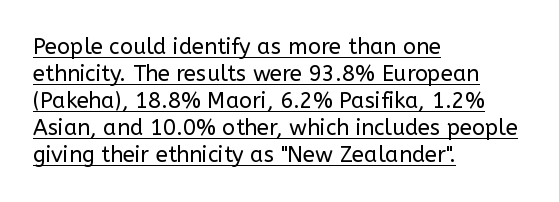
The image shows 22 px text type, upright; set left-aligned, line spacing 1.23x, normal letter spacing, underlined.
